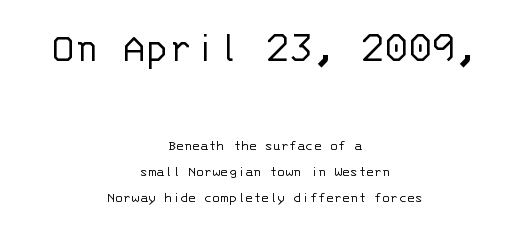
Rule under the text: the space is simply empty. The face used here is monospaced, like something from a code editor. Nobody touched the tracking dial on this one. The letters in the upper block stand taller than those in the block below. Weight: regular or lighter.
